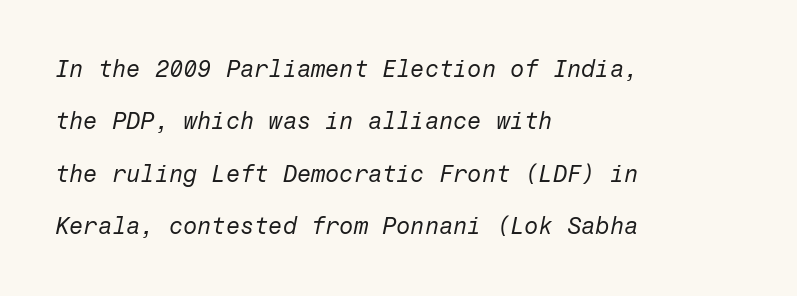
{"italic": "yes", "lean": "right", "slant_degrees": 12, "bold": "no", "underline": "no", "align": "left", "line_spacing": "loose", "line_spacing_ratio": 2.28, "letter_spacing": "normal", "letter_spacing_em": 0.0, "glyph_px": 23}
